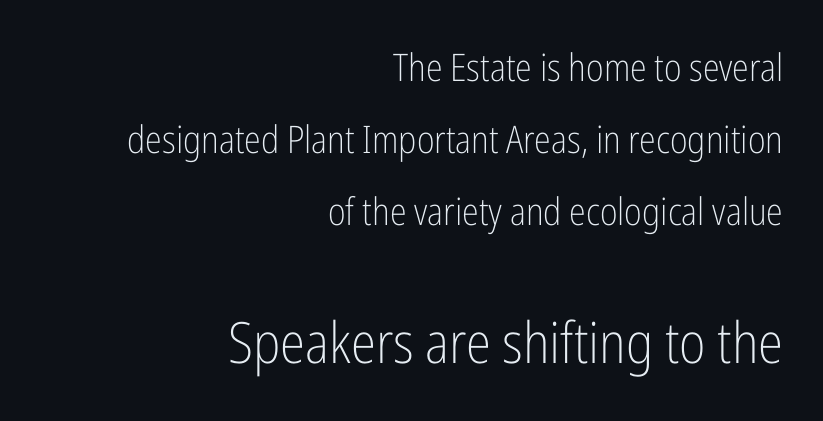
Q: Is the text bold? A: No.
Q: Is the text italic (slanted)? A: No, it is upright.
Q: Is the typeface a serif or a sans-serif typeface? A: Sans-serif.
Q: Is the text underlined? A: No.
Q: How is the paragraph aligned? A: Right-aligned.
Q: Is the spacing between letters normal or unusually wide? A: Normal.
Q: Is the spacing between lines tight, normal or loose? A: Loose.
Q: Which block of text is set in a larger size, the first (top) or the second (bottom)? A: The second (bottom) one.
Q: Width (condensed, normal, or wide)? A: Condensed.
Q: Stroke contrast? A: Low.
Q: x-height? A: Medium.
Q: Monospaced? A: No.
